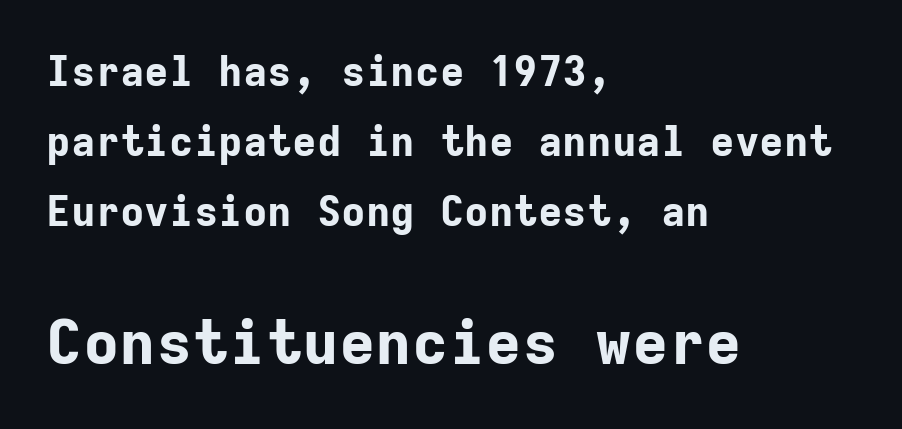
Q: Is the text bold? A: Yes.
Q: Is the text italic (slanted)? A: No, it is upright.
Q: Is the typeface a serif or a sans-serif typeface? A: Sans-serif.
Q: Is the text underlined? A: No.
Q: How is the paragraph aligned? A: Left-aligned.
Q: Is the spacing between letters normal or unusually wide? A: Normal.
Q: Which block of text is set in a larger size, the first (top) or the second (bottom)? A: The second (bottom) one.
Q: Width (condensed, normal, or wide)? A: Normal.
Q: Stroke contrast? A: Low.
Q: x-height? A: Medium.
Q: Monospaced? A: Yes.
